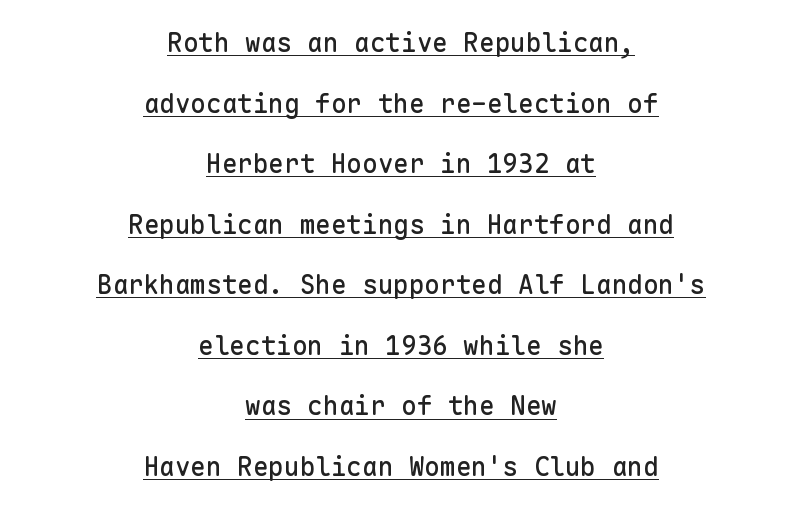
Q: Is the text italic (slanted)? A: No, it is upright.
Q: Is the text underlined? A: Yes.
Q: How is the paragraph aligned? A: Centered.
Q: Is the spacing between letters normal or unusually wide? A: Normal.
Q: Is the spacing between lines tight, normal or loose? A: Loose.
